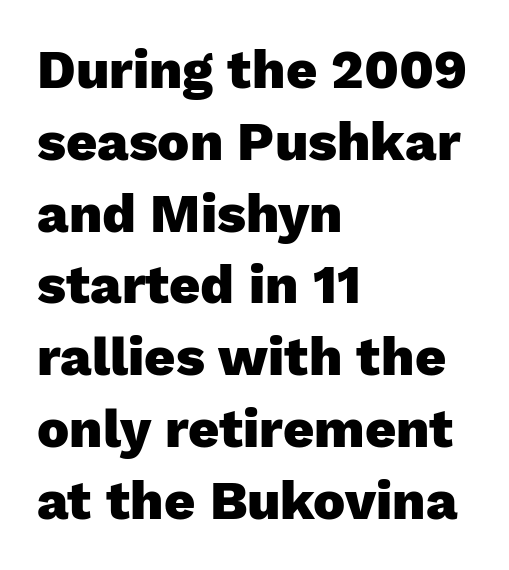
Q: Is the text bold? A: Yes.
Q: Is the text italic (slanted)? A: No, it is upright.
Q: Is the typeface a serif or a sans-serif typeface? A: Sans-serif.
Q: Is the text underlined? A: No.
Q: How is the paragraph aligned? A: Left-aligned.
Q: Is the spacing between letters normal or unusually wide? A: Normal.
Q: Is the spacing between lines tight, normal or loose? A: Normal.
Q: Width (condensed, normal, or wide)? A: Normal.
Q: Stroke contrast? A: Low.
Q: x-height? A: Medium.
Q: Monospaced? A: No.
